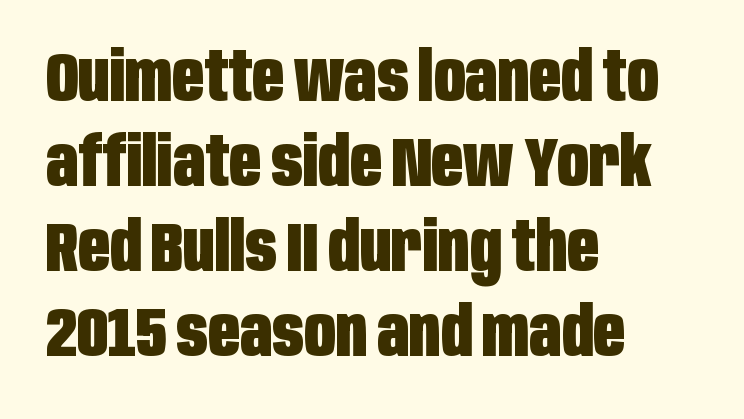
Q: Is the text bold? A: Yes.
Q: Is the text italic (slanted)? A: No, it is upright.
Q: Is the typeface a serif or a sans-serif typeface? A: Sans-serif.
Q: Is the text underlined? A: No.
Q: How is the paragraph aligned? A: Left-aligned.
Q: Is the spacing between letters normal or unusually wide? A: Normal.
Q: Width (condensed, normal, or wide)? A: Condensed.
Q: Stroke contrast? A: Low.
Q: x-height? A: Large.
Q: Monospaced? A: No.
